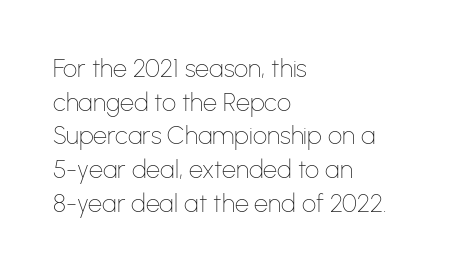
Honestly, there is no underline to notice here at all. When letters stand straight like this, we call the style roman or upright. The passage shown stacks its lines at a standard gap. Horizontal alignment here is leftward, the default for most running prose. Ink coverage per letter is moderate at most.
